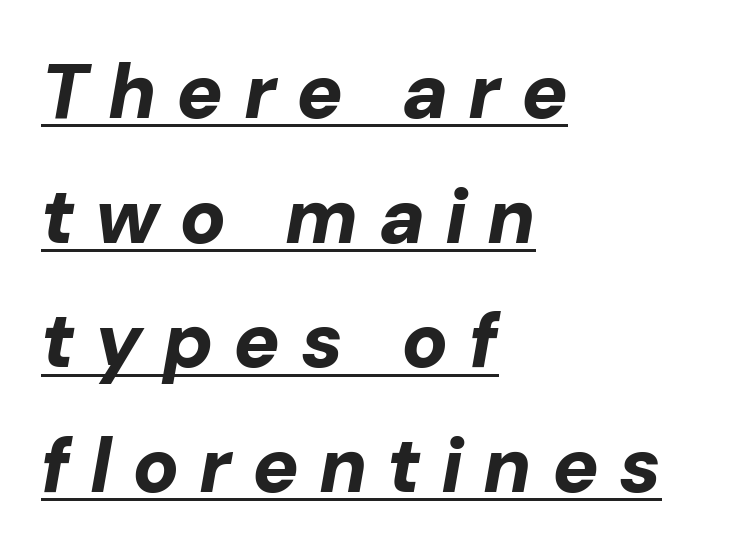
The image shows 77 px bold type, italic (leaning right); set left-aligned, normal line spacing (1.62x), unusually wide letter spacing (+0.26 em), underlined; low stroke contrast and a medium x-height.
